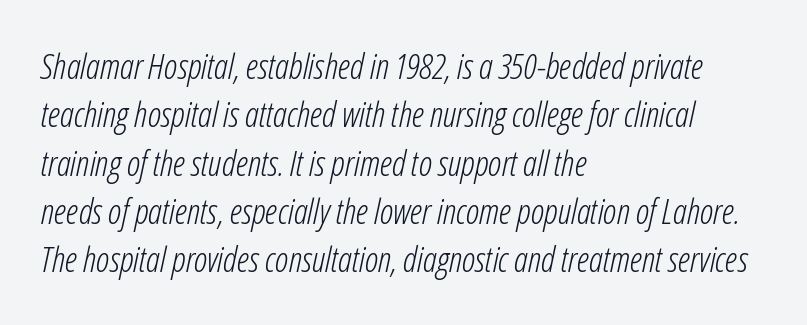
Look at the tracking — it's just the regular setting, nothing added. Decoration check: the copy has no underline. A typesetter would call this leading conventional body-copy spacing. The font's italic variant was chosen for this text. Stroke mass is kept to a normal reading level or below. Think of a printed novel: that variable character pitch is what you see here.
